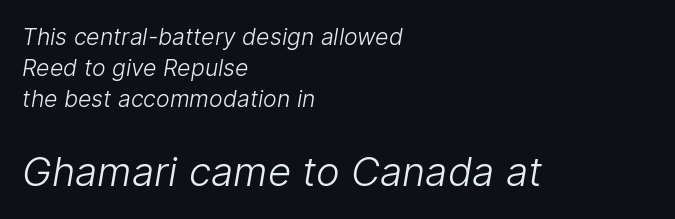
Notice how the passage keeps a crisp vertical edge on the left only. Block two is the big one; block one sits smaller above it. You can tell from the bare stems that sans-serif type was used. The type is set solid horizontally, with unmodified tracking.
